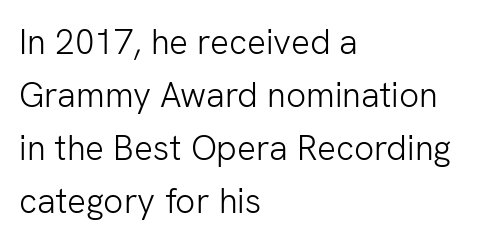
{"serif": "no", "italic": "no", "bold": "no", "weight": "light", "width": "normal", "stroke_contrast": "low", "x_height": "medium", "monospaced": "no", "underline": "no", "align": "left", "line_spacing": "normal", "line_spacing_ratio": 1.51, "letter_spacing": "normal", "letter_spacing_em": 0.0, "glyph_px": 35}
